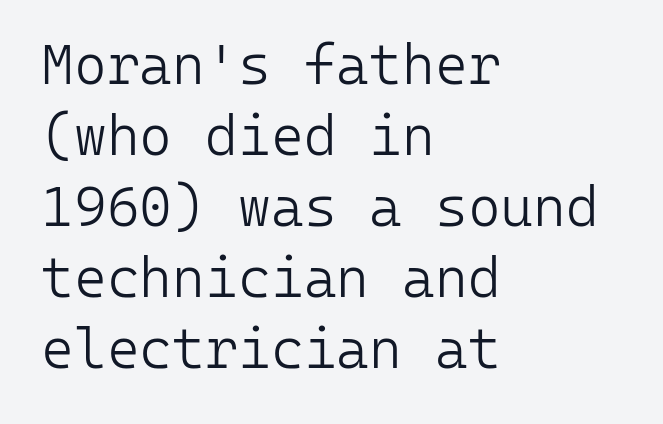
{"serif": "no", "italic": "no", "bold": "no", "weight": "light", "width": "normal", "stroke_contrast": "low", "x_height": "medium", "monospaced": "yes", "underline": "no", "align": "left", "line_spacing": "normal", "line_spacing_ratio": 1.27, "letter_spacing": "normal", "letter_spacing_em": 0.0, "glyph_px": 56}
